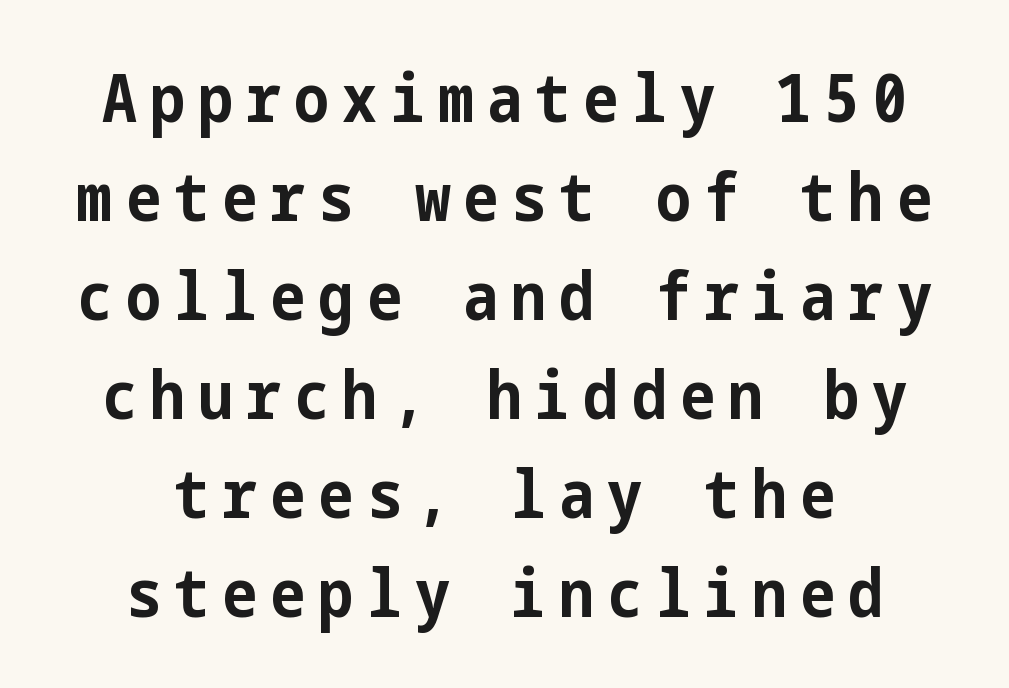
The image shows 66 px bold, condensed sans-serif type, upright; set centered, normal line spacing (1.5x), unusually wide letter spacing (+0.2 em), not underlined; low stroke contrast and a medium x-height.
